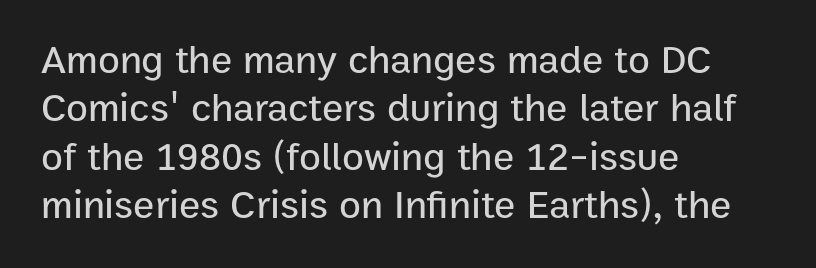
Q: Is the text italic (slanted)? A: No, it is upright.
Q: Is the typeface a serif or a sans-serif typeface? A: Sans-serif.
Q: Is the text underlined? A: No.
Q: How is the paragraph aligned? A: Left-aligned.
Q: Is the spacing between letters normal or unusually wide? A: Normal.
Q: Width (condensed, normal, or wide)? A: Normal.
Q: Stroke contrast? A: Low.
Q: x-height? A: Medium.
Q: Monospaced? A: No.
